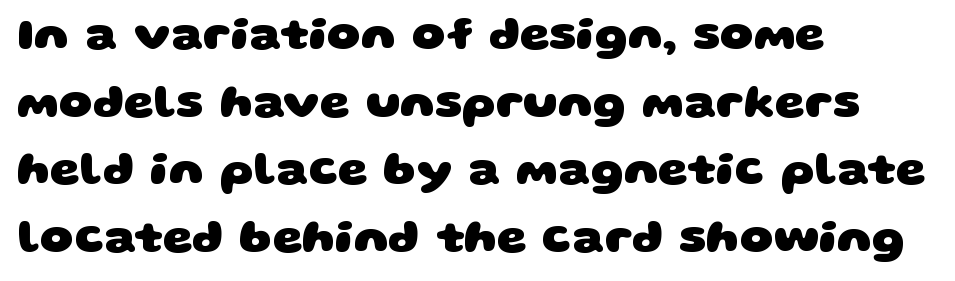
Alignment: flush left. How would I describe the line gaps? Plain and ordinary. To sum up the face: it is a sans, with no serifs. Each letter keeps its own natural width here, so spacing adapts to shape. These words are printed bold, with thick strokes throughout. These lines keep a tight, regular rhythm from letter to letter.
